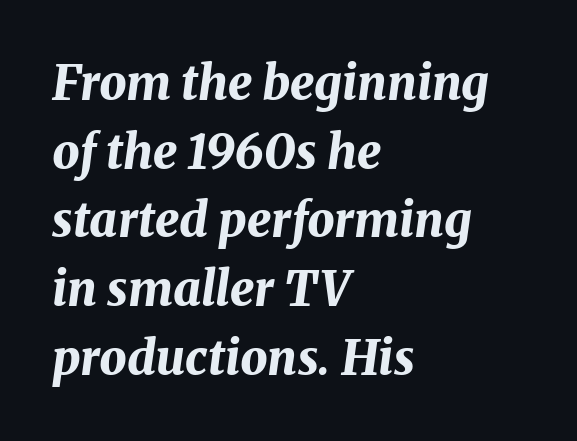
The rendering uses natural spacing where letterforms have individual widths. Bold? Absolutely — the strokes are thick and heavy. Only glyphs here, with clear space below each row. The lines are quadded left. Slanted lettering throughout.
